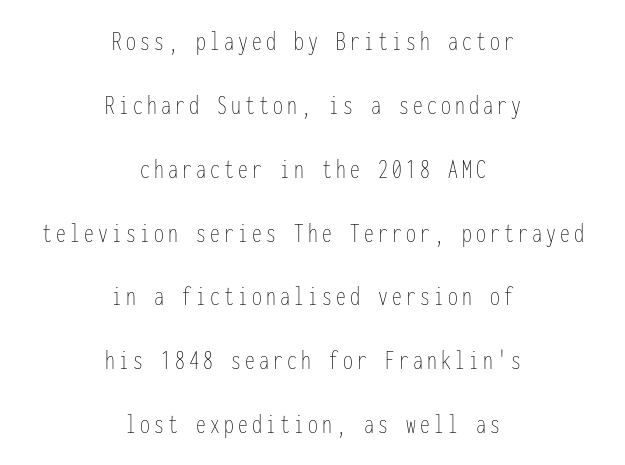
The image shows 28 px thin, condensed type, upright, monospaced; set centered, loose line spacing (2.28x), not underlined; low stroke contrast and a medium x-height.
